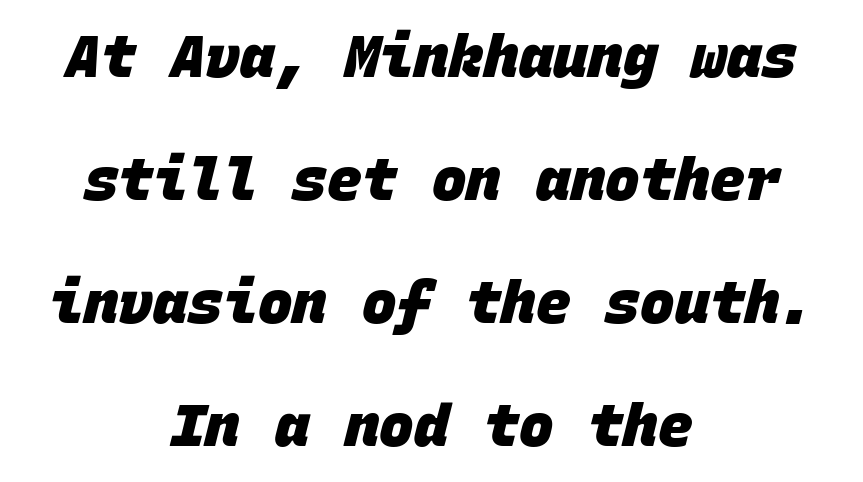
{"serif": "no", "bold": "yes", "weight": "heavy", "width": "normal", "stroke_contrast": "low", "x_height": "large", "monospaced": "yes", "underline": "no", "align": "center", "line_spacing": "loose", "line_spacing_ratio": 2.12, "letter_spacing": "normal", "letter_spacing_em": 0.0, "glyph_px": 58}
